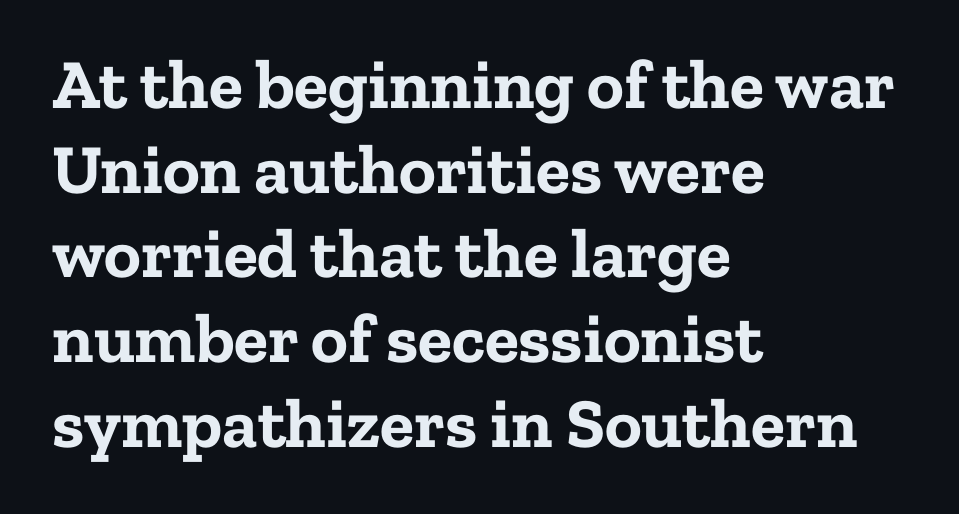
The image shows 70 px bold serif type, upright; set left-aligned, line spacing 1.21x, normal letter spacing, not underlined; low stroke contrast and a medium x-height.
